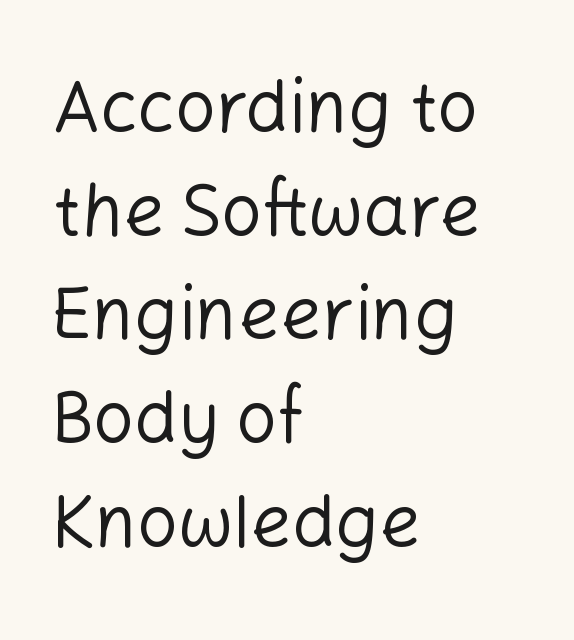
The image shows 72 px regular-weight sans-serif type, upright; set left-aligned, normal line spacing (1.44x), normal letter spacing, not underlined; low stroke contrast and a medium x-height.
